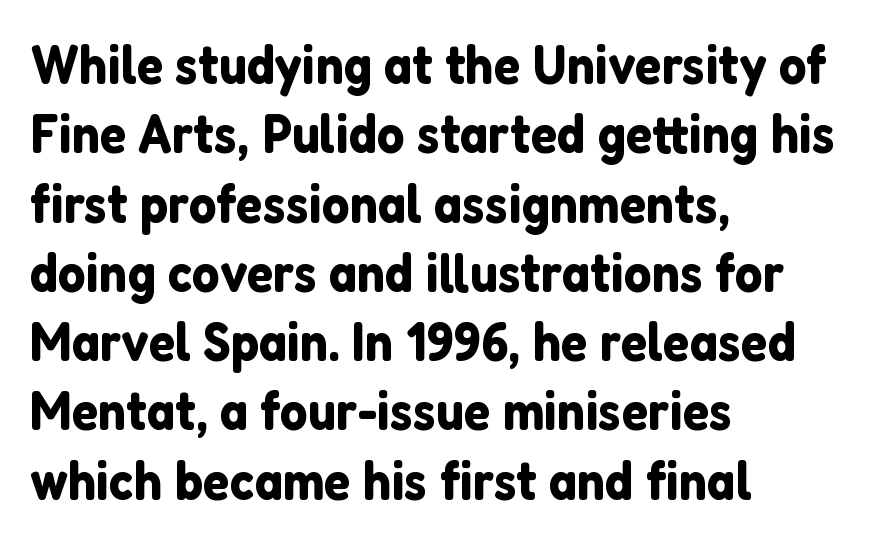
The image shows 55 px sans-serif type, upright; set left-aligned, normal line spacing (1.26x), normal letter spacing, not underlined; low stroke contrast and a medium x-height.
